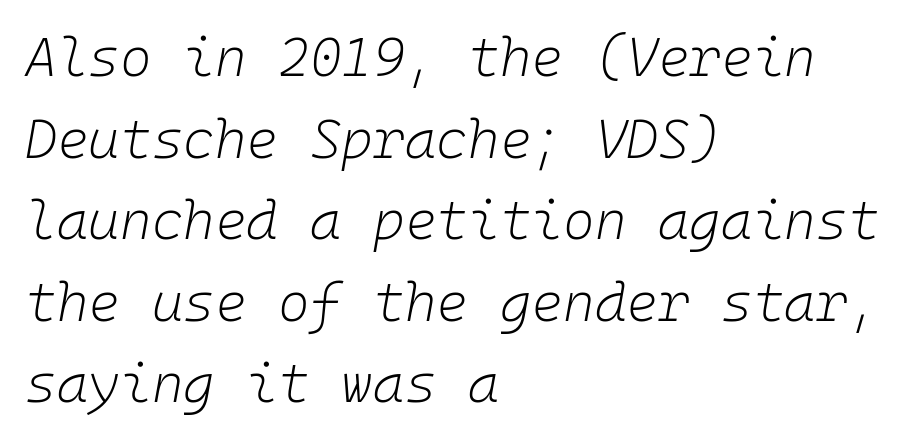
The image shows 54 px light type, italic (leaning right), monospaced; set left-aligned, normal line spacing (1.51x), normal letter spacing, not underlined; low stroke contrast and a medium x-height.
